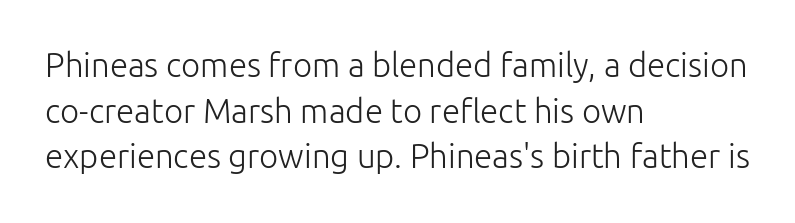
{"serif": "no", "italic": "no", "bold": "no", "weight": "light", "width": "normal", "stroke_contrast": "low", "x_height": "medium", "monospaced": "no", "underline": "no", "align": "left", "line_spacing": "normal", "line_spacing_ratio": 1.38, "letter_spacing": "normal", "letter_spacing_em": 0.0, "glyph_px": 33}
